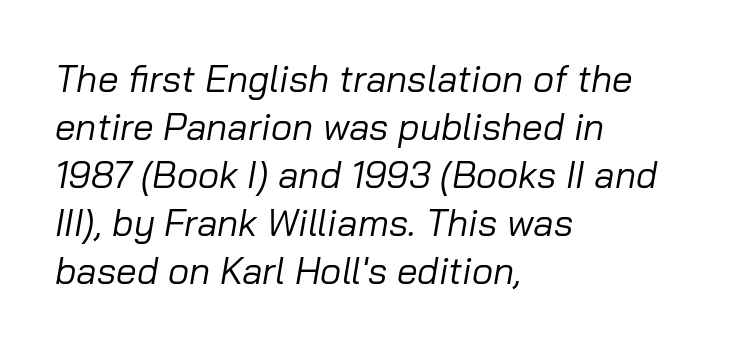
The type is set solid horizontally, with unmodified tracking. Quick note: underline off. These lines sit exactly where default settings would place them. Summary of weight: not heavy and not bold. The text block is weighted toward the left margin, trailing off unevenly rightward.
